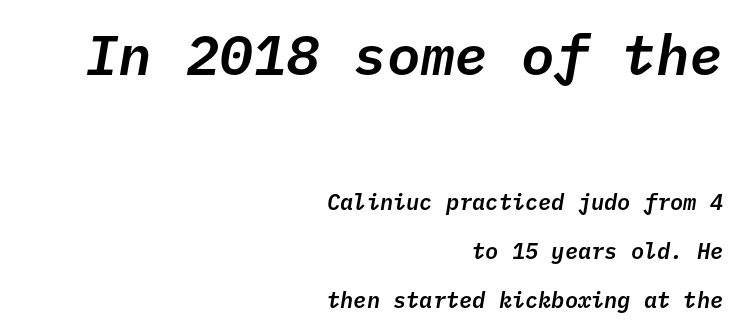
{"italic": "yes", "lean": "right", "slant_degrees": 10, "width": "normal", "stroke_contrast": "low", "x_height": "medium", "monospaced": "yes", "underline": "no", "align": "right", "line_spacing": "loose", "line_spacing_ratio": 2.23, "letter_spacing": "normal", "letter_spacing_em": 0.0, "larger_block": "first", "size_ratio": 2.55, "glyph_px": 56}
